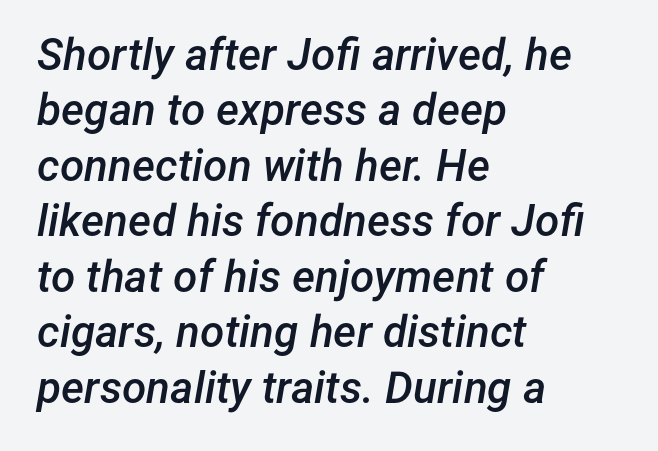
Compared with an ordinary text face, these strokes are moderately heavier — a semibold. The letters advance in unequal steps, a hallmark of proportional type. The whole block is typeset with a tilt. Only glyphs here, with clear space below each row.
